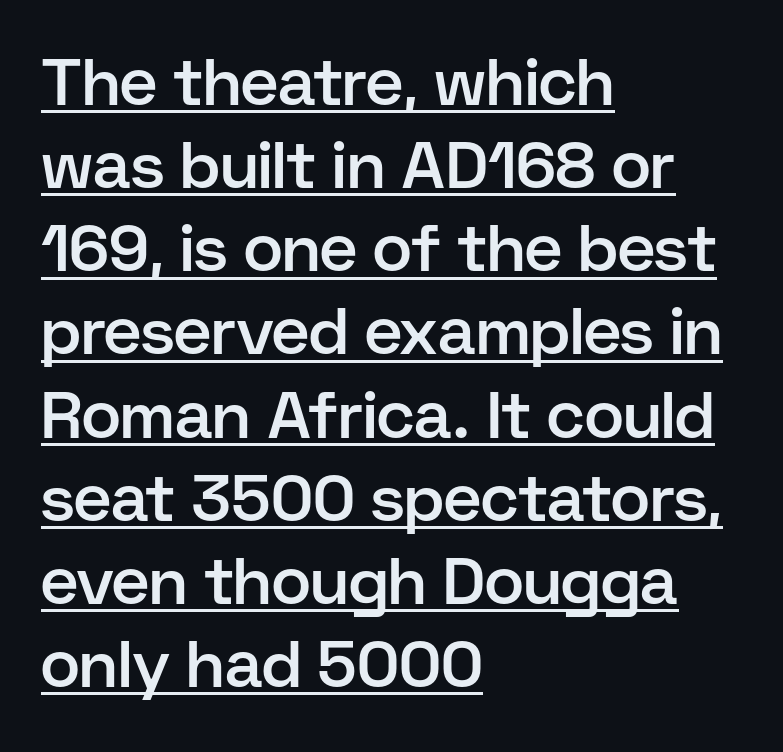
The image shows 66 px semibold sans-serif type, upright; set left-aligned, normal line spacing (1.26x), normal letter spacing, underlined; low stroke contrast and a medium x-height.
